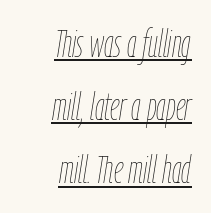
Q: Is the text bold? A: No.
Q: Is the text italic (slanted)? A: Yes, it leans right by about 9 degrees.
Q: Is the text underlined? A: Yes.
Q: How is the paragraph aligned? A: Right-aligned.
Q: Is the spacing between letters normal or unusually wide? A: Normal.
Q: Is the spacing between lines tight, normal or loose? A: Normal.
Q: Width (condensed, normal, or wide)? A: Condensed.
Q: Stroke contrast? A: Low.
Q: x-height? A: Medium.
Q: Monospaced? A: No.
